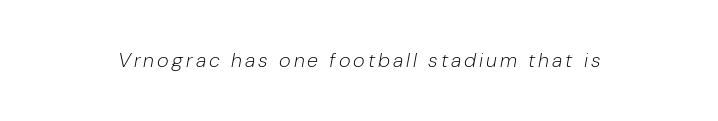
Yep, that's italic — everything's leaning. Weight: regular or lighter. The specimen omits any rule beneath the text block's lines.
